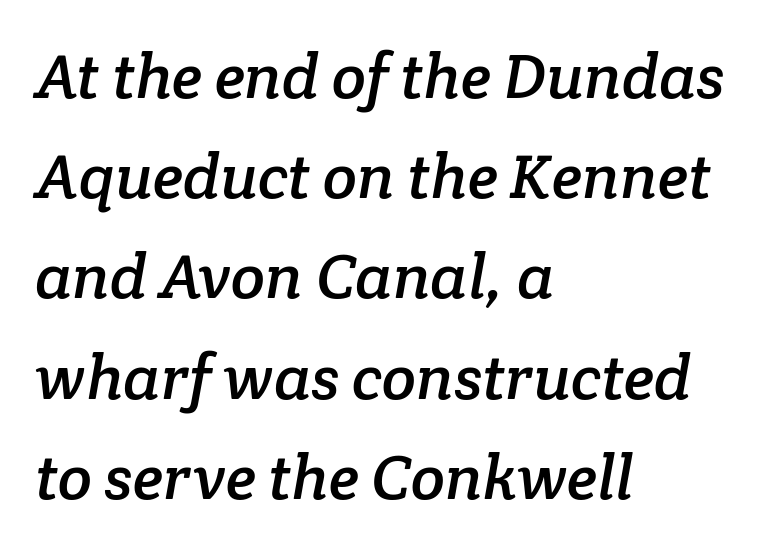
The image shows 63 px serif type; set left-aligned, normal line spacing (1.59x), normal letter spacing, not underlined; low stroke contrast and a medium x-height.
